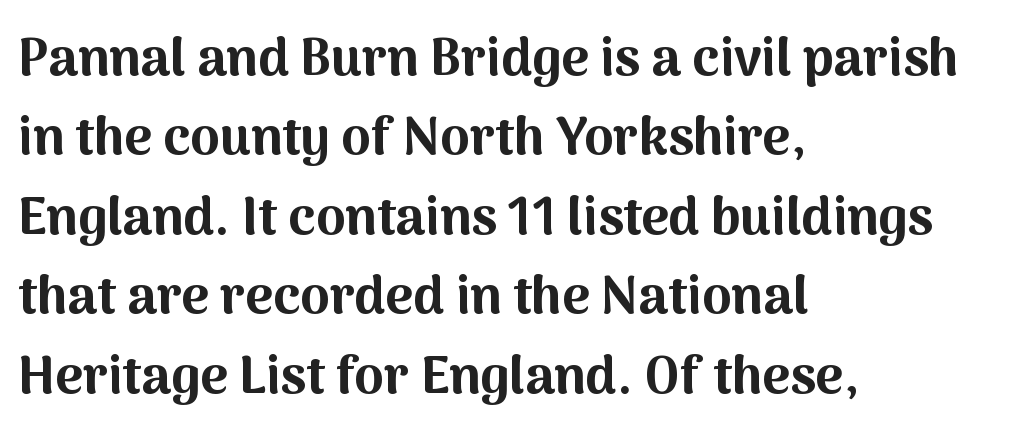
Is this a fixed-width face? No — the glyphs have proportional, varying widths. This sample uses plain, unmodified letter spacing. The typesetting leans heavy: a genuine bold. Grotesque or geometric, the face here clearly has no serifs. The strip under each line holds only bare page. Teacher's note: observe the even left margin — that is flush-left alignment.
